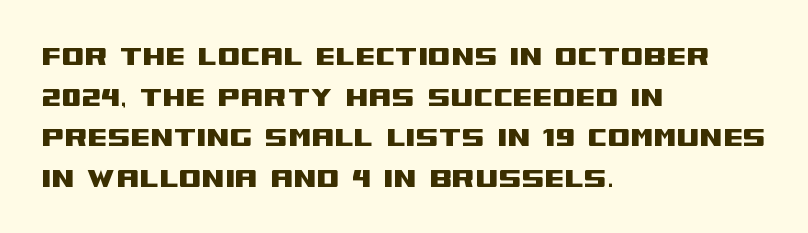
The image shows 33 px wide sans-serif type, upright; set left-aligned, line spacing 1.23x, normal letter spacing, not underlined; medium stroke contrast and a large x-height.
